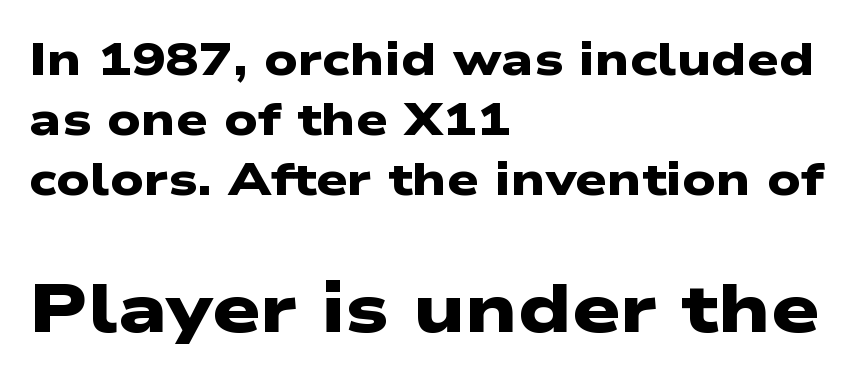
The image shows 68 px heavy, wide sans-serif type; set left-aligned, normal line spacing (1.33x), normal letter spacing, not underlined; the second (bottom) block is 1.51x larger; low stroke contrast and a medium x-height.
